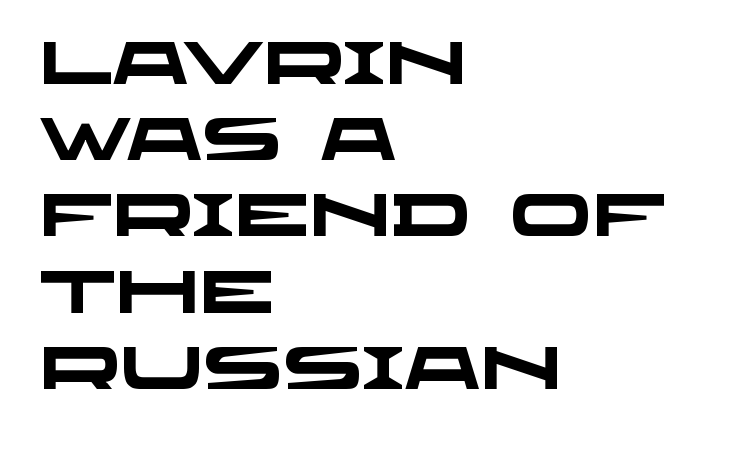
The type is set solid horizontally, with unmodified tracking. These lines are rendered in a variable-pitch font. This rendering uses left alignment, leaving the right contour irregular. Glance below the letters and you will spot only blank space. The font is running at its bold setting.
